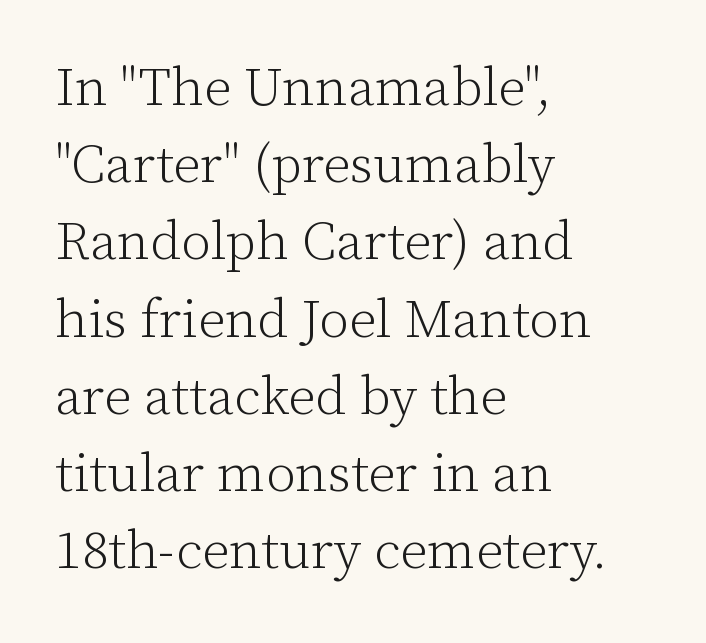
The image shows 54 px light serif type, upright; set left-aligned, normal line spacing (1.43x), normal letter spacing, not underlined; low stroke contrast and a medium x-height.
